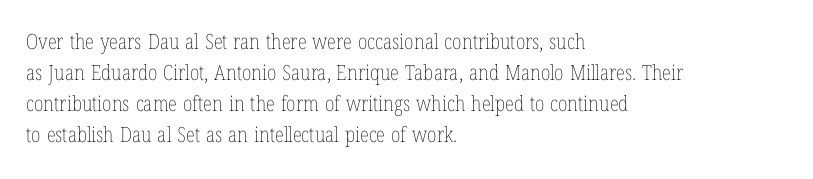
The image shows 21 px text type, upright; set left-aligned, normal line spacing (1.47x), normal letter spacing, not underlined.
